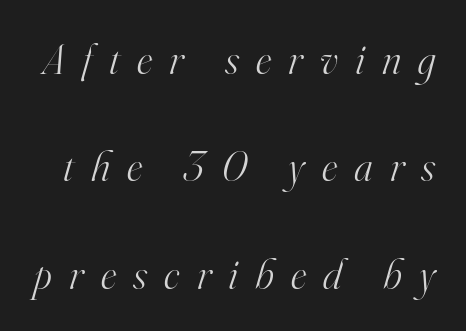
{"serif": "yes", "italic": "yes", "lean": "right", "slant_degrees": 16, "bold": "no", "weight": "light", "width": "normal", "stroke_contrast": "high", "x_height": "small", "monospaced": "no", "underline": "no", "line_spacing": "loose", "line_spacing_ratio": 2.5, "letter_spacing": "wide", "letter_spacing_em": 0.4, "glyph_px": 43}
